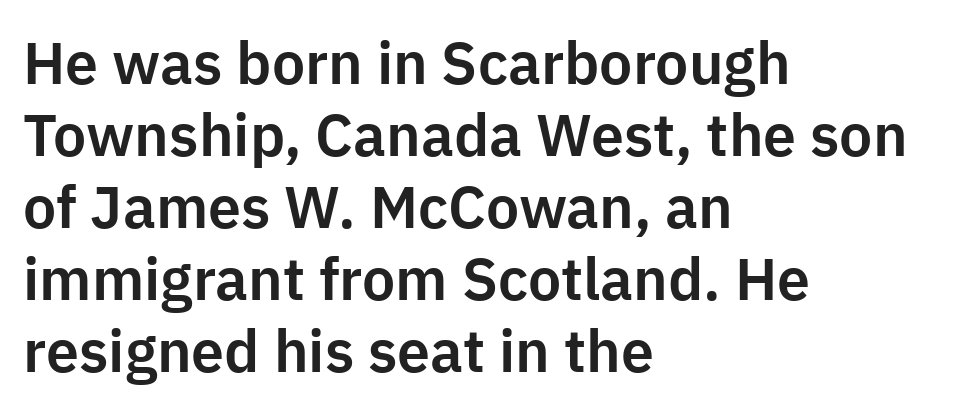
{"serif": "no", "italic": "no", "width": "normal", "stroke_contrast": "low", "x_height": "medium", "monospaced": "no", "underline": "no", "align": "left", "line_spacing_ratio": 1.22, "letter_spacing": "normal", "letter_spacing_em": 0.0, "glyph_px": 59}
